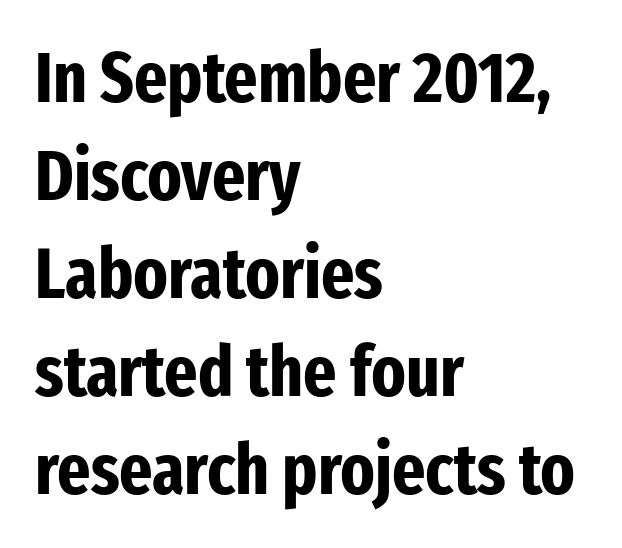
The image shows 71 px bold, condensed sans-serif type, upright; set left-aligned, normal line spacing (1.38x), normal letter spacing, not underlined; low stroke contrast and a medium x-height.
